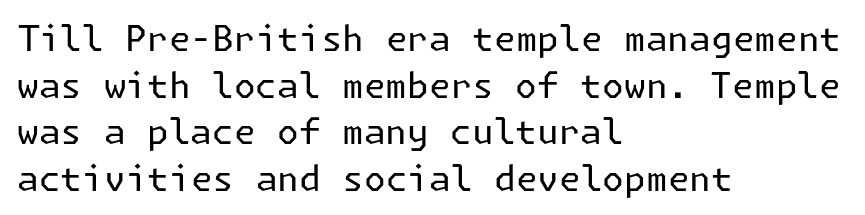
This rendering uses left alignment, leaving the right contour irregular. Compared with typical paragraphs, the rows here are spaced about the same. The text was rendered using a sans face with plain stroke endings. Bare-footed words on every line.
